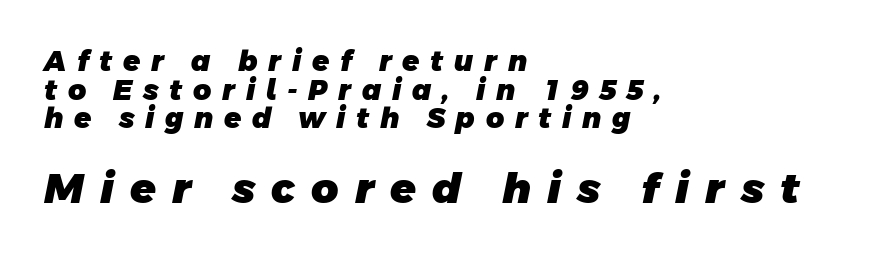
Block two is the big one; block one sits smaller above it. Do the characters align in a grid? No, the font is proportional. Every letter is thick-stroked: bold, no question. Students, note that the glyphs here are deliberately spaced far apart. Any mark beneath the type? The region is blank.
